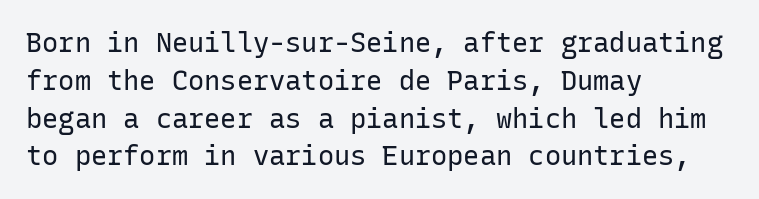
The image shows 27 px text type, upright; set left-aligned, normal line spacing (1.4x), normal letter spacing, not underlined.
